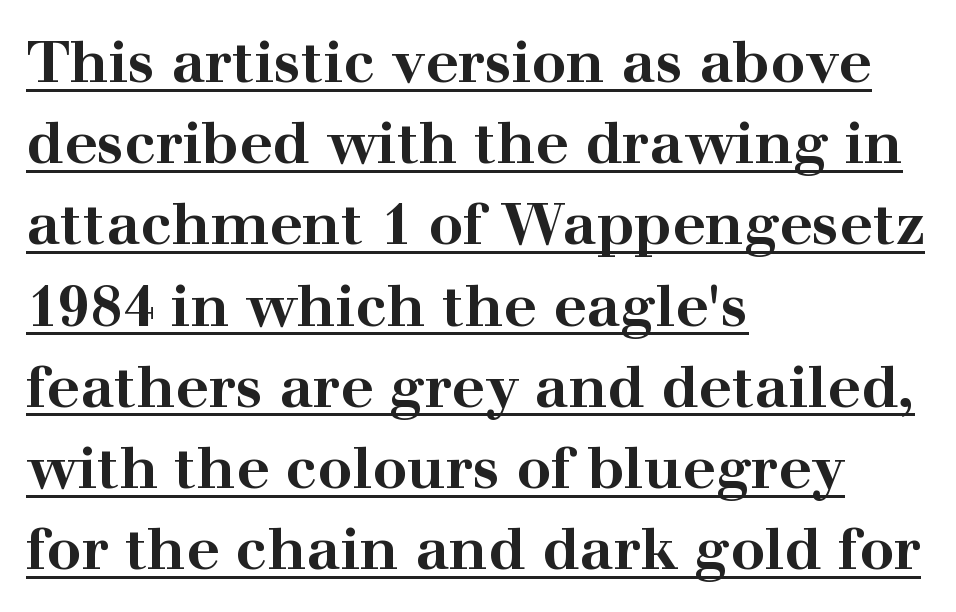
These characters rest on top of a visible drawn line. Note the varied advance widths — an 'i' is clearly narrower than an 'm'. Letter spacing: default. The font family rendered here belongs to the serif group. Left-aligned paragraph, ragged on the right.
